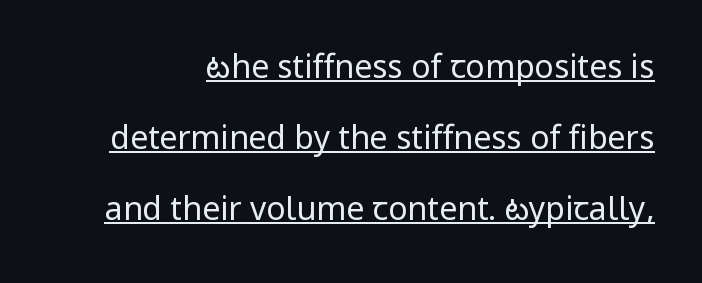
Q: Is the text bold? A: No.
Q: Is the text italic (slanted)? A: No, it is upright.
Q: Is the typeface a serif or a sans-serif typeface? A: Sans-serif.
Q: Is the text underlined? A: Yes.
Q: Is the spacing between letters normal or unusually wide? A: Normal.
Q: Is the spacing between lines tight, normal or loose? A: Loose.
Q: Width (condensed, normal, or wide)? A: Normal.
Q: Stroke contrast? A: Low.
Q: x-height? A: Medium.
Q: Monospaced? A: No.
